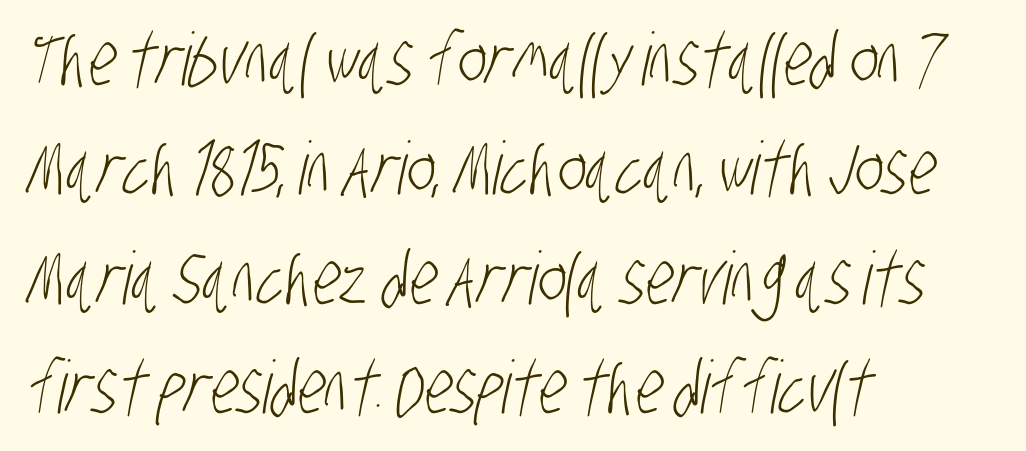
The image shows 73 px light, condensed sans-serif type; set left-aligned, normal line spacing (1.5x), normal letter spacing, not underlined; low stroke contrast and a large x-height.
